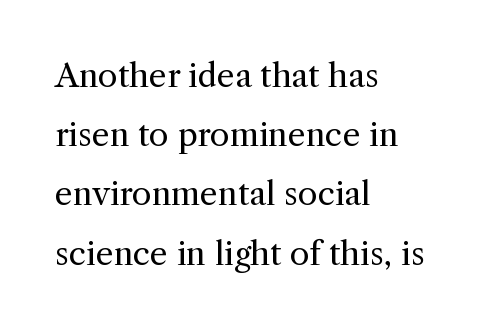
The image shows 32 px regular-weight serif type, upright; set left-aligned, line spacing 1.85x, normal letter spacing, not underlined; a medium x-height.
